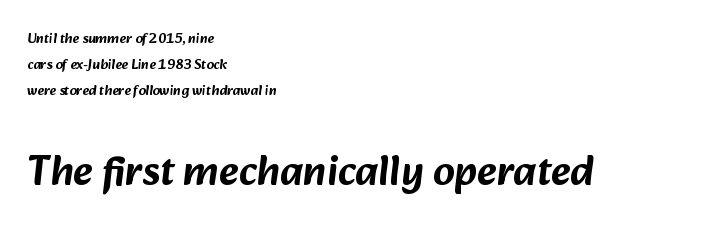
Q: Is the typeface a serif or a sans-serif typeface? A: Sans-serif.
Q: Is the text underlined? A: No.
Q: How is the paragraph aligned? A: Left-aligned.
Q: Is the spacing between letters normal or unusually wide? A: Normal.
Q: Which block of text is set in a larger size, the first (top) or the second (bottom)? A: The second (bottom) one.
Q: Width (condensed, normal, or wide)? A: Normal.
Q: Stroke contrast? A: Low.
Q: x-height? A: Medium.
Q: Monospaced? A: No.
